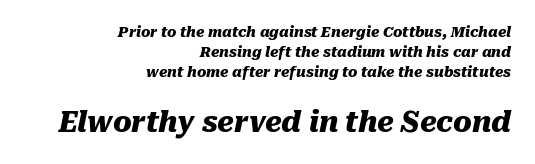
Q: Is the text bold? A: Yes.
Q: Is the text italic (slanted)? A: Yes, it leans right by about 10 degrees.
Q: Is the text underlined? A: No.
Q: How is the paragraph aligned? A: Right-aligned.
Q: Is the spacing between letters normal or unusually wide? A: Normal.
Q: Is the spacing between lines tight, normal or loose? A: Normal.
Q: Which block of text is set in a larger size, the first (top) or the second (bottom)? A: The second (bottom) one.
Q: Width (condensed, normal, or wide)? A: Normal.
Q: Stroke contrast? A: Medium.
Q: x-height? A: Medium.
Q: Monospaced? A: No.
